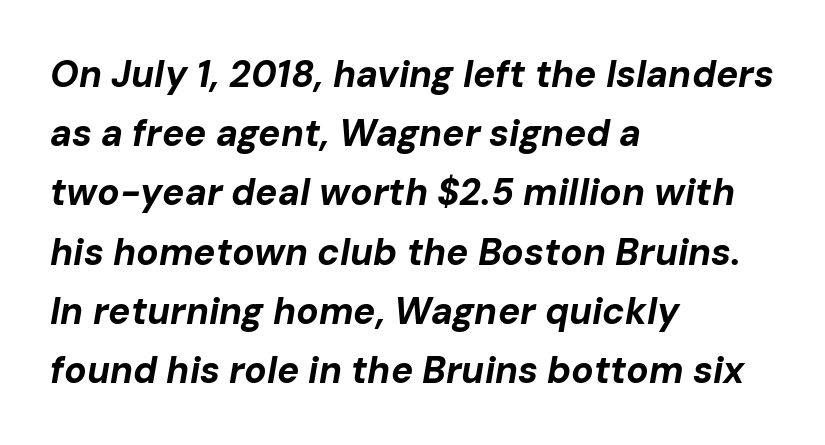
{"italic": "yes", "lean": "right", "slant_degrees": 10, "bold": "yes", "weight": "bold", "width": "normal", "stroke_contrast": "low", "x_height": "medium", "monospaced": "no", "underline": "no", "align": "left", "line_spacing": "normal", "line_spacing_ratio": 1.6, "letter_spacing": "normal", "letter_spacing_em": 0.0, "glyph_px": 37}
